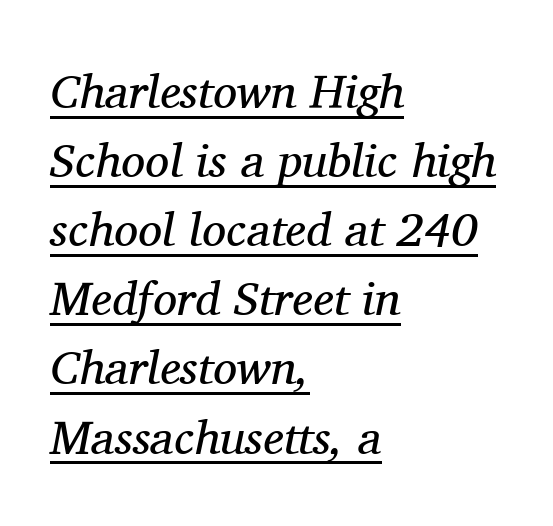
Italic? Definitely — the glyphs are oblique. Each new line begins a customary step beneath the previous one. Tracking here is standard; glyphs follow each other at the usual distance. If you drew a ruler down the left edge, every line would touch it.
